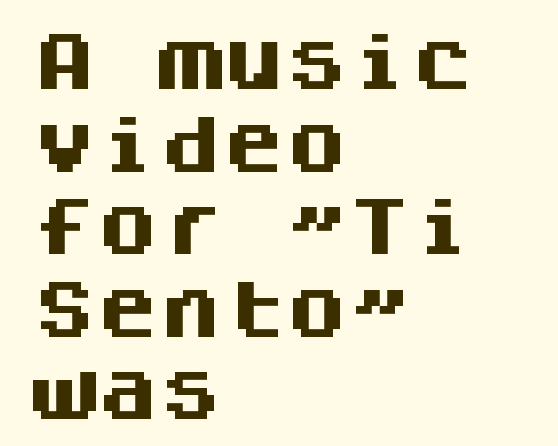
The gap between lines stays unmarked. The glyphs have the mass of a bold cut. Normally led — the rows are evenly, conventionally spaced. The rendering uses typewriter-style spacing with identical character cells. Note: no serifs on the glyphs. The ragged edge is on the right, which tells us the setting is flush left.
